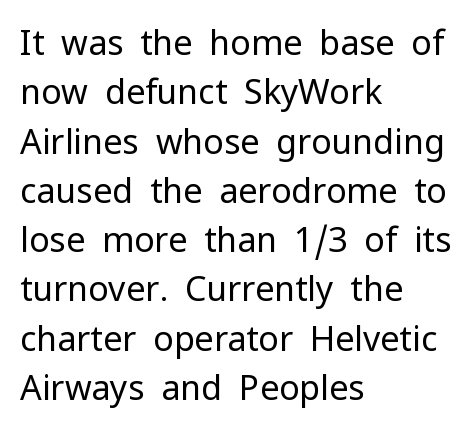
Caption: multi-line text, flush left, ragged right. Looks like regular typesetting: each glyph gets only the width it needs. Do the letters lean? They stand straight. A clean baseline with only descenders dipping below it. Nobody touched the tracking dial on this one. Serif or sans? Sans — the stroke terminals are bare.
